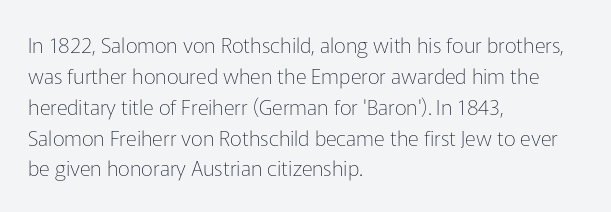
If you drew a line through each stem, it would be perfectly vertical. Leftover space on each line is placed entirely after the last word. The vertical gap from one line to the next is medium. The specimen omits any rule beneath the text block's lines.
